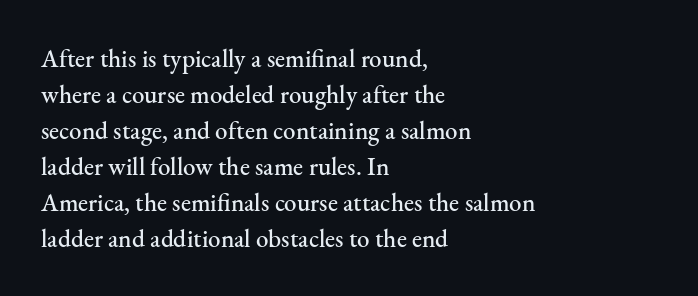
The image shows 25 px text type, upright; set left-aligned, normal line spacing (1.44x), normal letter spacing, not underlined.
